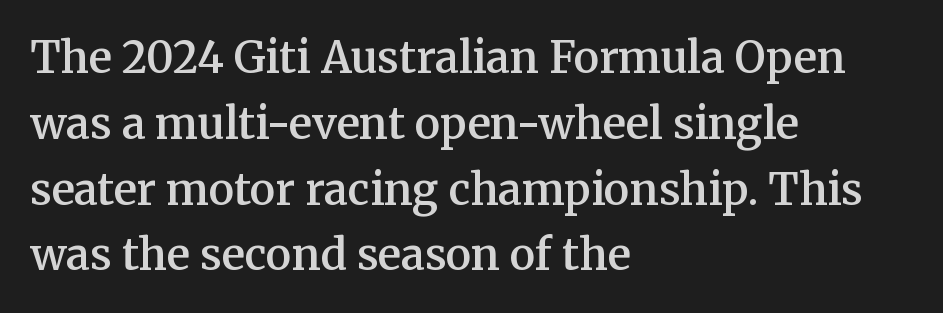
Posture: vertical. The line texture is even and compact thanks to regular tracking. The vertical gap from one line to the next is medium. Unmarked baselines from the first word to the last. Students, this is semibold: more ink than regular, less than bold. Do the characters align in a grid? No, the font is proportional.
